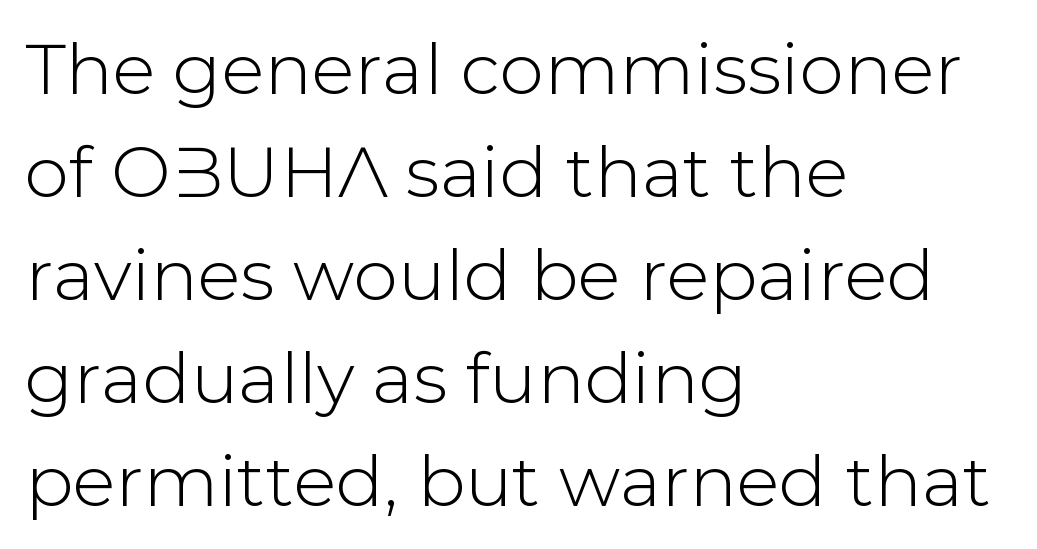
{"serif": "no", "italic": "no", "width": "normal", "stroke_contrast": "low", "x_height": "medium", "monospaced": "no", "underline": "no", "align": "left", "line_spacing": "normal", "line_spacing_ratio": 1.45, "letter_spacing": "normal", "letter_spacing_em": 0.0, "glyph_px": 71}
